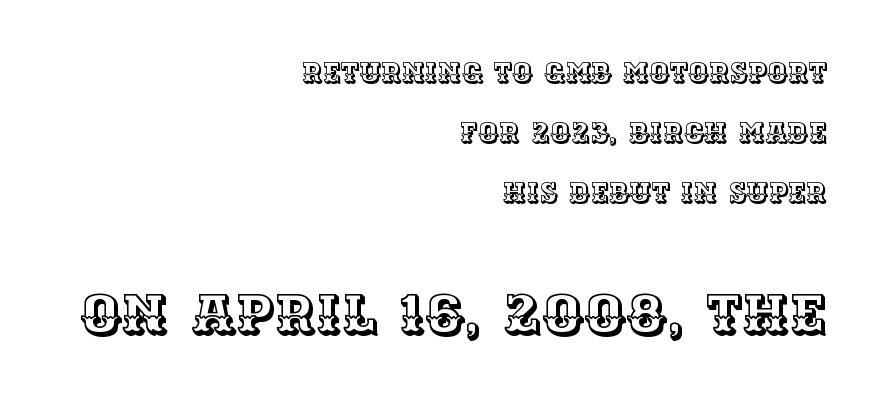
The image shows 56 px text type, upright; set right-aligned, loose line spacing (2.14x), normal letter spacing, not underlined; the second (bottom) block is 2.0x larger; a large x-height.
